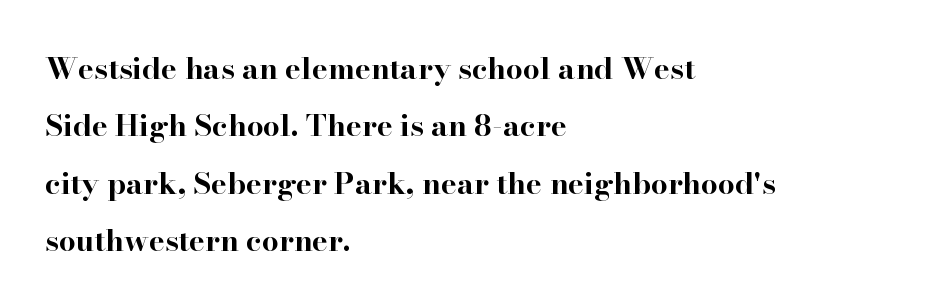
Q: Is the text bold? A: Yes.
Q: Is the text italic (slanted)? A: No, it is upright.
Q: Is the typeface a serif or a sans-serif typeface? A: Serif.
Q: Is the text underlined? A: No.
Q: How is the paragraph aligned? A: Left-aligned.
Q: Is the spacing between letters normal or unusually wide? A: Normal.
Q: Is the spacing between lines tight, normal or loose? A: Loose.
Q: Width (condensed, normal, or wide)? A: Wide.
Q: Stroke contrast? A: High.
Q: x-height? A: Small.
Q: Monospaced? A: No.
